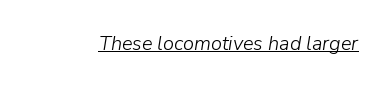
The whole block is typeset with a tilt. Notice how a bar underscores the lettering throughout. The passage shown is not bold in any degree. These lines keep a tight, regular rhythm from letter to letter.
